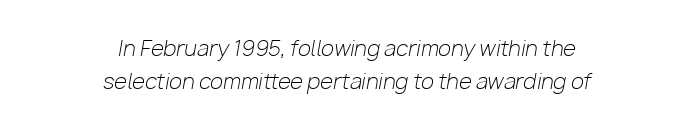
{"italic": "yes", "lean": "right", "slant_degrees": 10, "bold": "no", "underline": "no", "align": "center", "line_spacing": "normal", "line_spacing_ratio": 1.57, "letter_spacing": "normal", "letter_spacing_em": 0.0, "glyph_px": 21}
